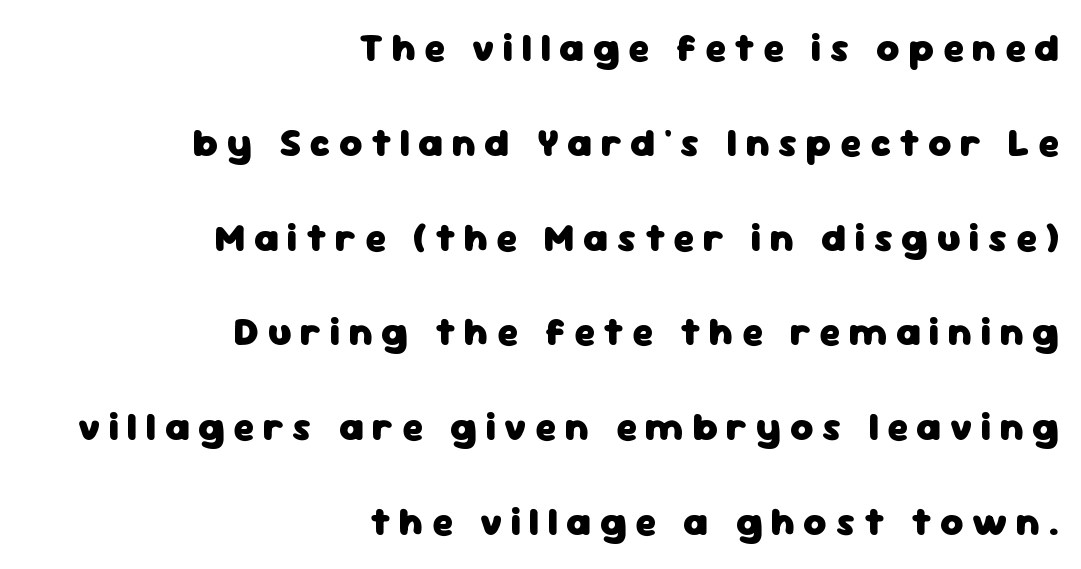
{"serif": "no", "italic": "no", "bold": "yes", "weight": "heavy", "width": "normal", "stroke_contrast": "low", "x_height": "medium", "monospaced": "no", "underline": "no", "align": "right", "line_spacing": "loose", "line_spacing_ratio": 2.43, "letter_spacing": "wide", "letter_spacing_em": 0.22, "glyph_px": 39}
